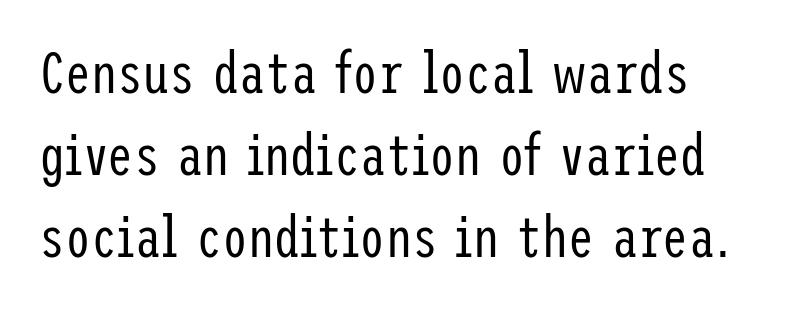
Q: Is the text bold? A: No.
Q: Is the text italic (slanted)? A: No, it is upright.
Q: Is the typeface a serif or a sans-serif typeface? A: Sans-serif.
Q: Is the text underlined? A: No.
Q: Is the spacing between letters normal or unusually wide? A: Normal.
Q: Is the spacing between lines tight, normal or loose? A: Normal.
Q: Width (condensed, normal, or wide)? A: Condensed.
Q: Stroke contrast? A: Low.
Q: x-height? A: Medium.
